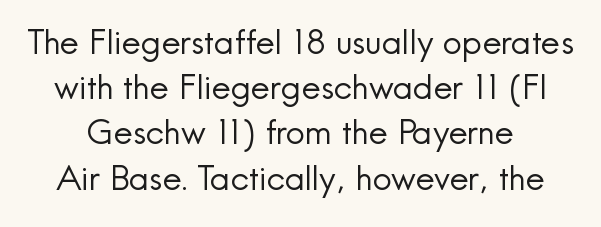
Q: Is the text bold? A: No.
Q: Is the text italic (slanted)? A: No, it is upright.
Q: Is the typeface a serif or a sans-serif typeface? A: Sans-serif.
Q: Is the text underlined? A: No.
Q: Is the spacing between letters normal or unusually wide? A: Normal.
Q: Is the spacing between lines tight, normal or loose? A: Normal.
Q: Width (condensed, normal, or wide)? A: Normal.
Q: x-height? A: Small.
Q: Monospaced? A: No.
